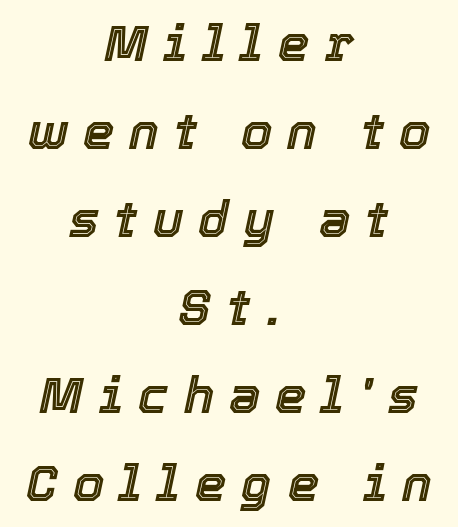
Q: Is the text italic (slanted)? A: Yes, it leans right by about 12 degrees.
Q: Is the text underlined? A: No.
Q: How is the paragraph aligned? A: Centered.
Q: Is the spacing between letters normal or unusually wide? A: Unusually wide.
Q: Width (condensed, normal, or wide)? A: Normal.
Q: x-height? A: Medium.
Q: Monospaced? A: No.
